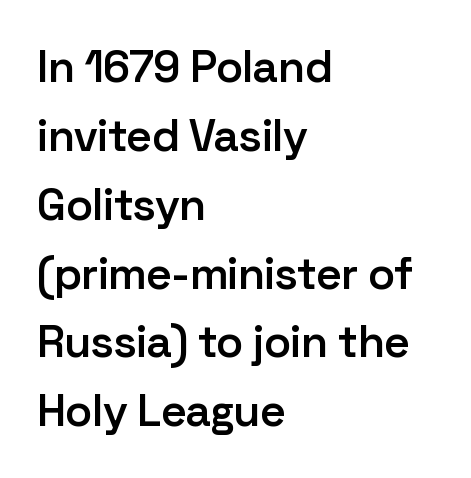
The image shows 45 px semibold sans-serif type, upright; set left-aligned, normal line spacing (1.53x), normal letter spacing, not underlined; low stroke contrast and a medium x-height.
